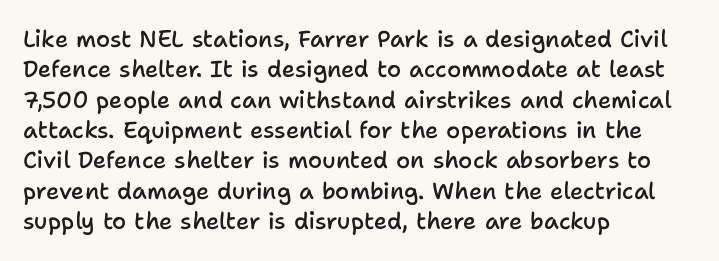
{"italic": "no", "bold": "semi", "underline": "no", "align": "left", "line_spacing": "normal", "line_spacing_ratio": 1.32, "letter_spacing": "normal", "letter_spacing_em": 0.0, "glyph_px": 23}
